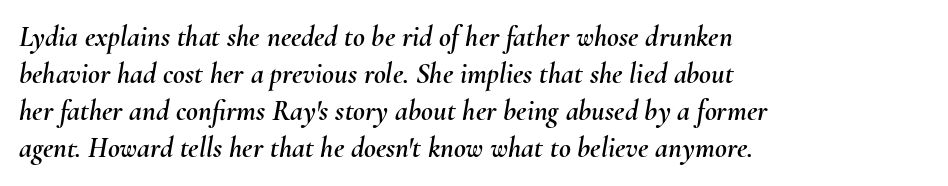
The image shows 29 px text type, italic (leaning right); set left-aligned, normal line spacing (1.28x), normal letter spacing, not underlined; medium stroke contrast and a small x-height.
